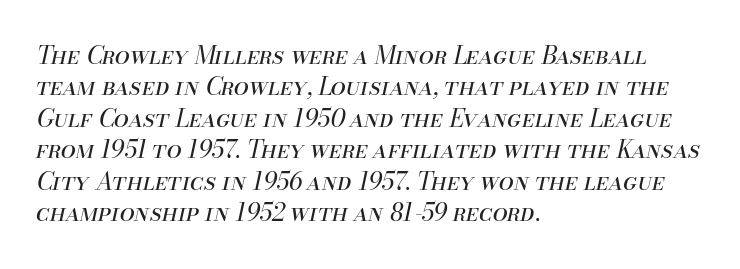
The image shows 24 px text type, italic (leaning right); set left-aligned, normal line spacing (1.31x), normal letter spacing, not underlined.
